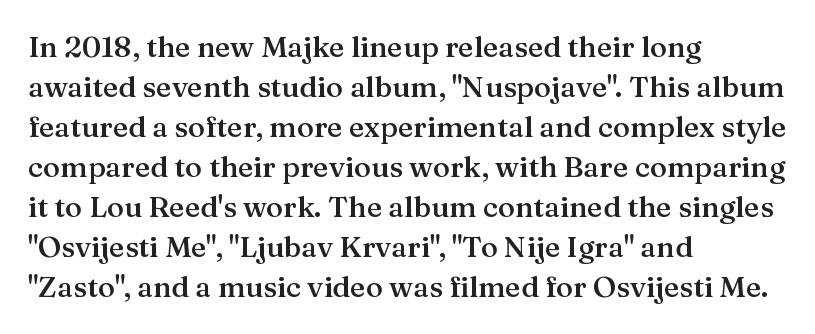
The space directly below the letters is spotless. Horizontal alignment here is leftward, the default for most running prose. Unlike italic type, these characters show no tilt at all. Each letter keeps its own natural width here, so spacing adapts to shape. Classification — serif. Vertically, the passage feels balanced, rows spaced as you'd expect.
